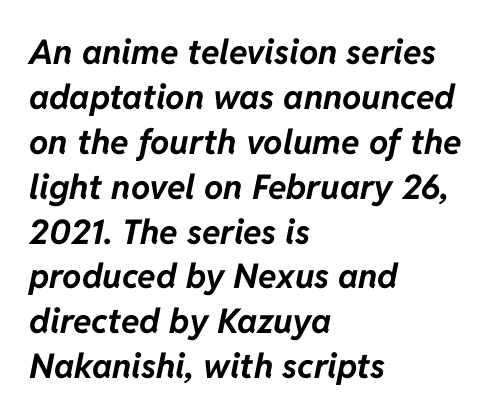
No extra tracking has been applied to these lines. Rows of type keep a routine distance in the vertical direction. Anything drawn beneath the words? Only blank space. A student would call this left alignment; a typographer would say flush left, rag right.
